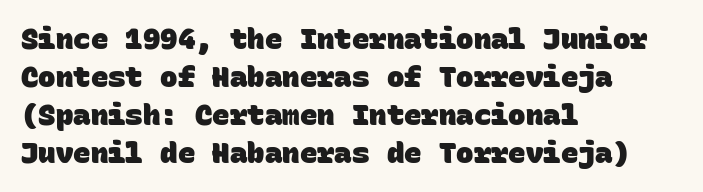
Q: Is the text bold? A: Yes.
Q: Is the typeface a serif or a sans-serif typeface? A: Sans-serif.
Q: Is the text underlined? A: No.
Q: How is the paragraph aligned? A: Left-aligned.
Q: Is the spacing between letters normal or unusually wide? A: Normal.
Q: Is the spacing between lines tight, normal or loose? A: Normal.
Q: Width (condensed, normal, or wide)? A: Normal.
Q: Stroke contrast? A: Low.
Q: x-height? A: Large.
Q: Monospaced? A: Yes.
